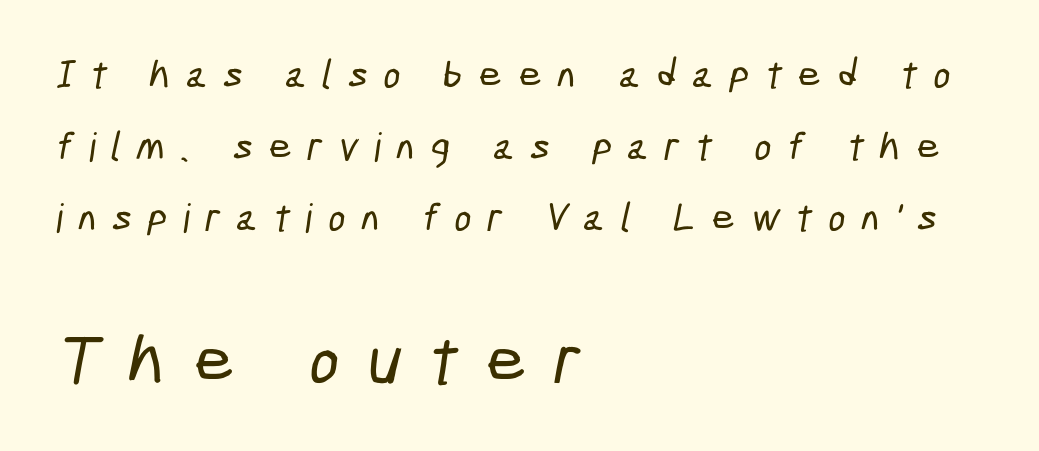
{"serif": "no", "width": "condensed", "stroke_contrast": "low", "x_height": "medium", "monospaced": "no", "underline": "no", "align": "left", "line_spacing_ratio": 1.79, "letter_spacing": "wide", "letter_spacing_em": 0.4, "larger_block": "second", "size_ratio": 1.75, "glyph_px": 70}
